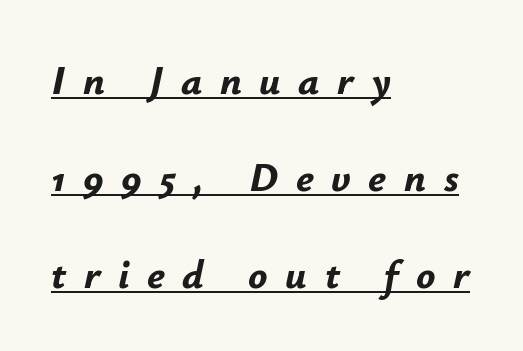
You'd pick this weight for a headline — it's a proper bold. This is oblique type, the kind used for emphasis or titles. Think of a printed novel: that variable character pitch is what you see here. Underline: present. Summary of vertical rhythm: relaxed, with wide interline spacing. Leftover space on each line is placed entirely after the last word.
